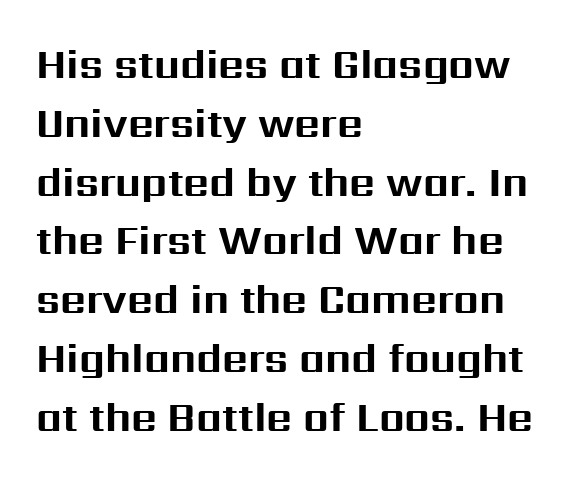
Each new line begins a customary step beneath the previous one. A typesetter would call this proportional, since set widths differ per character. The strip under each line holds only bare page. Nobody touched the tracking dial on this one. These lines are set flush left with a ragged right edge. This is heavy type, rendered in bold.
